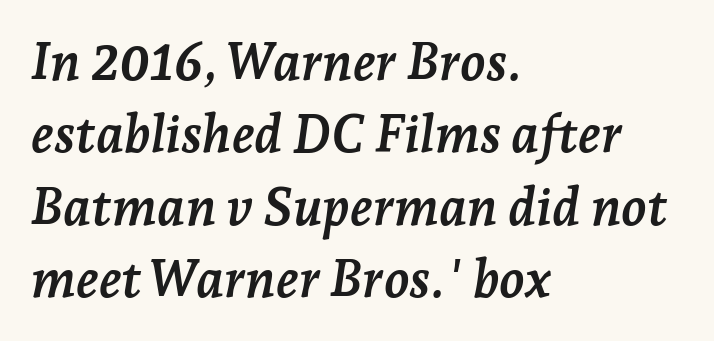
The image shows 52 px semibold serif type, italic (leaning right); set left-aligned, normal line spacing (1.39x), normal letter spacing, not underlined; low stroke contrast and a medium x-height.
